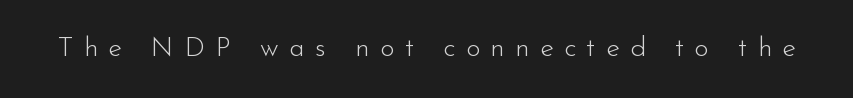
Q: Is the text bold? A: No.
Q: Is the text italic (slanted)? A: No, it is upright.
Q: Is the typeface a serif or a sans-serif typeface? A: Sans-serif.
Q: Is the text underlined? A: No.
Q: Is the spacing between letters normal or unusually wide? A: Unusually wide.
Q: Width (condensed, normal, or wide)? A: Normal.
Q: Stroke contrast? A: Low.
Q: x-height? A: Small.
Q: Monospaced? A: No.
